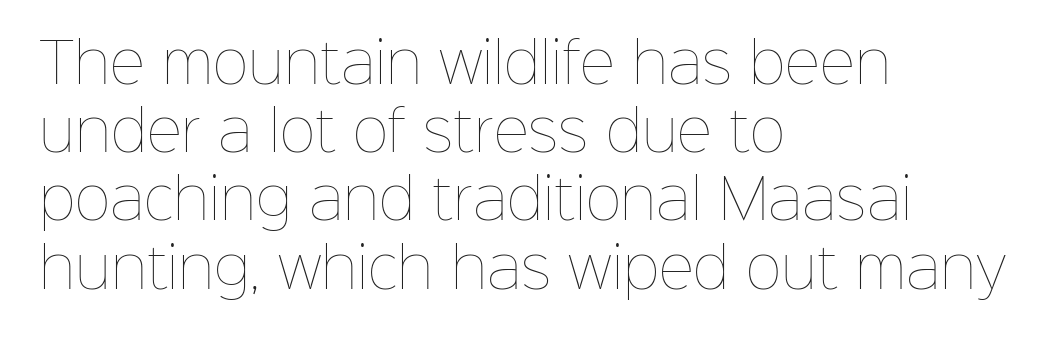
{"italic": "no", "bold": "no", "weight": "thin", "width": "normal", "stroke_contrast": "low", "x_height": "medium", "monospaced": "no", "underline": "no", "align": "left", "line_spacing_ratio": 1.24, "letter_spacing": "normal", "letter_spacing_em": 0.0, "glyph_px": 55}
